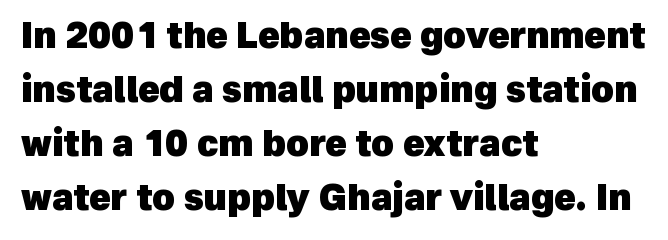
{"serif": "no", "bold": "yes", "weight": "heavy", "width": "normal", "x_height": "medium", "monospaced": "no", "underline": "no", "align": "left", "line_spacing": "normal", "line_spacing_ratio": 1.54, "letter_spacing": "normal", "letter_spacing_em": 0.0, "glyph_px": 35}
